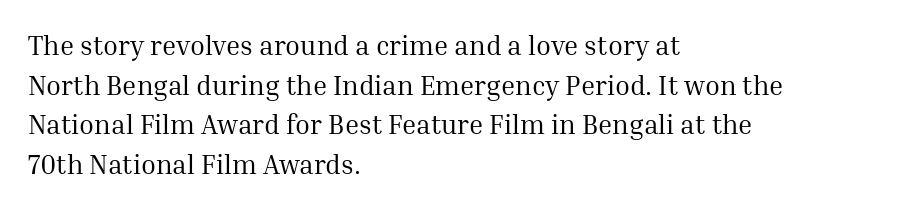
Q: Is the text bold? A: No.
Q: Is the text italic (slanted)? A: No, it is upright.
Q: Is the text underlined? A: No.
Q: How is the paragraph aligned? A: Left-aligned.
Q: Is the spacing between letters normal or unusually wide? A: Normal.
Q: Is the spacing between lines tight, normal or loose? A: Normal.
